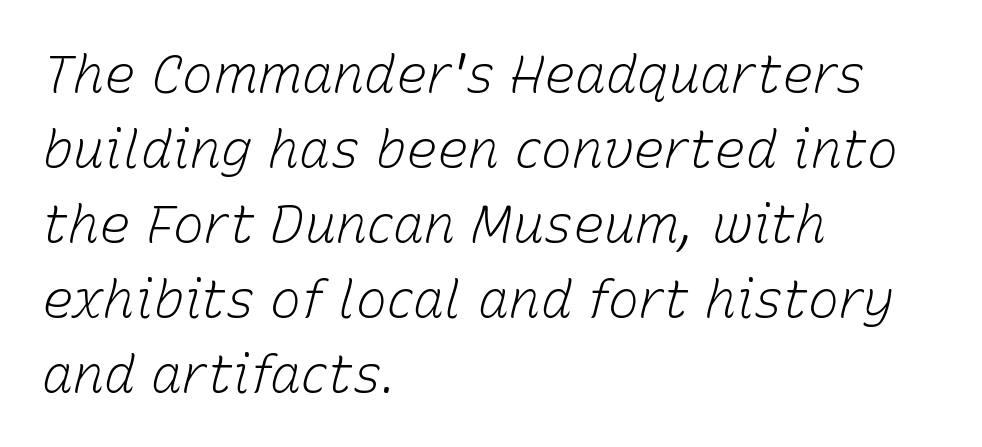
{"italic": "yes", "lean": "right", "slant_degrees": 15, "bold": "no", "weight": "light", "width": "normal", "stroke_contrast": "low", "x_height": "medium", "monospaced": "no", "underline": "no", "align": "left", "line_spacing": "normal", "line_spacing_ratio": 1.44, "letter_spacing": "normal", "letter_spacing_em": 0.0, "glyph_px": 52}
